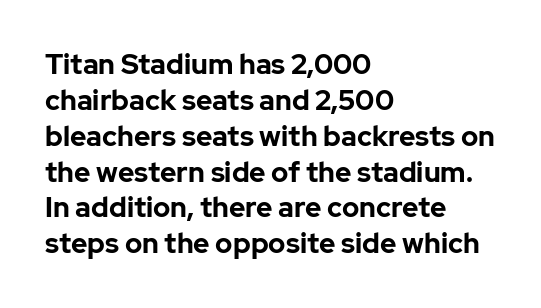
Q: Is the text bold? A: Yes.
Q: Is the text italic (slanted)? A: No, it is upright.
Q: Is the typeface a serif or a sans-serif typeface? A: Sans-serif.
Q: Is the text underlined? A: No.
Q: How is the paragraph aligned? A: Left-aligned.
Q: Is the spacing between letters normal or unusually wide? A: Normal.
Q: Is the spacing between lines tight, normal or loose? A: Normal.
Q: Width (condensed, normal, or wide)? A: Normal.
Q: Stroke contrast? A: Low.
Q: x-height? A: Medium.
Q: Monospaced? A: No.
